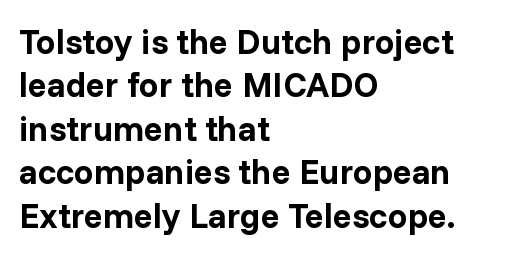
The image shows 35 px bold sans-serif type, upright; set left-aligned, line spacing 1.24x, normal letter spacing, not underlined; low stroke contrast and a medium x-height.
